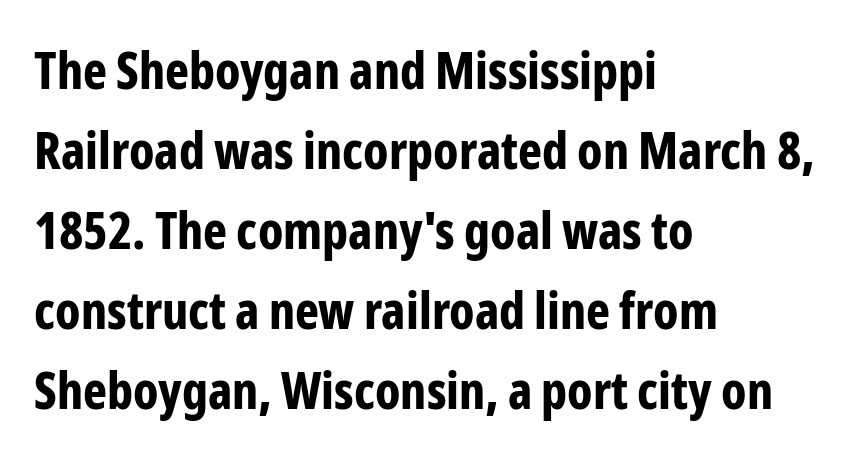
The image shows 51 px bold, condensed sans-serif type, upright; set left-aligned, normal line spacing (1.57x), normal letter spacing, not underlined; low stroke contrast and a medium x-height.
